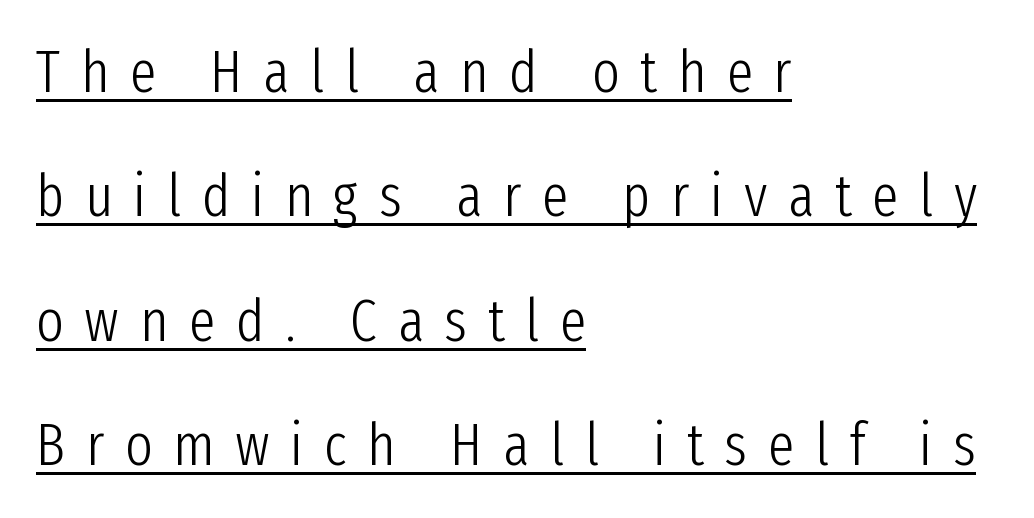
Is there much room between lines? Yes — plenty of vertical air separates them. Do the characters align in a grid? No, the font is proportional. The face used here appears with an underline applied. Regarding serifs, this sample does without them.
